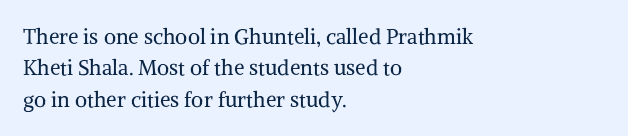
Q: Is the text bold? A: No.
Q: Is the text italic (slanted)? A: No, it is upright.
Q: Is the text underlined? A: No.
Q: How is the paragraph aligned? A: Left-aligned.
Q: Is the spacing between letters normal or unusually wide? A: Normal.
Q: Is the spacing between lines tight, normal or loose? A: Normal.
